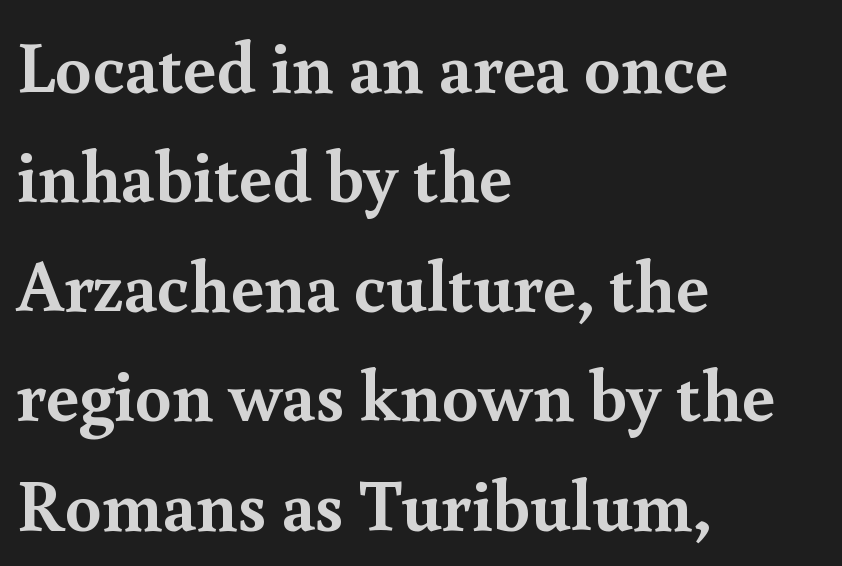
The image shows 73 px semibold serif type, upright; set left-aligned, normal line spacing (1.5x), normal letter spacing, not underlined; a small x-height.
